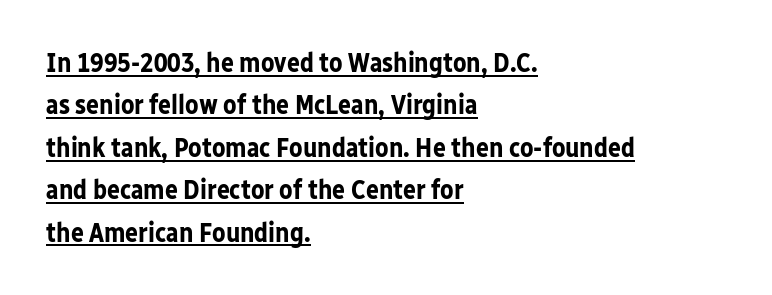
Q: Is the text bold? A: Yes.
Q: Is the text italic (slanted)? A: No, it is upright.
Q: Is the text underlined? A: Yes.
Q: How is the paragraph aligned? A: Left-aligned.
Q: Is the spacing between letters normal or unusually wide? A: Normal.
Q: Is the spacing between lines tight, normal or loose? A: Normal.
